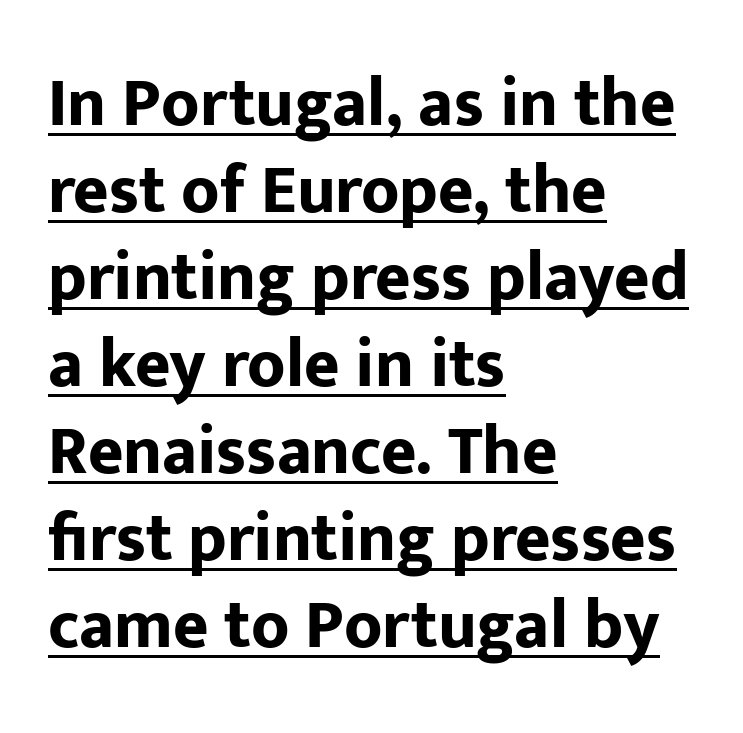
The image shows 68 px bold sans-serif type, upright; set left-aligned, normal line spacing (1.28x), normal letter spacing, underlined; low stroke contrast and a medium x-height.
